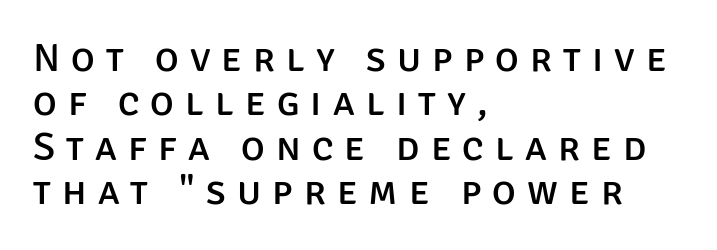
Letterform terminals end flat and unadorned throughout the passage. Words float on clear page, feet unadorned. Posture: vertical. These lines stack with their left ends in a neat column.
